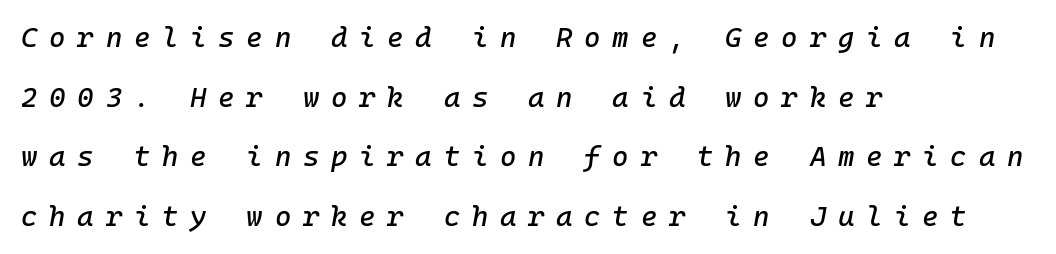
{"italic": "yes", "lean": "right", "slant_degrees": 10, "width": "normal", "stroke_contrast": "low", "x_height": "medium", "monospaced": "yes", "underline": "no", "align": "left", "line_spacing": "loose", "line_spacing_ratio": 2.13, "letter_spacing": "wide", "letter_spacing_em": 0.42, "glyph_px": 28}
